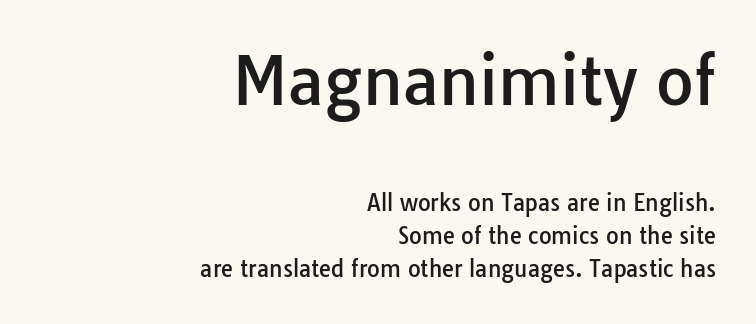
The characters display no serif detailing; their extremities are plain. A typesetter would mark this as roman, not italic. You get the large type first, then a drop to smaller type. Reading down the column, the eye jumps a familiar distance to each next line. Does the copy run flush right? Yes — the right margin is perfectly even. Tracking here is standard; glyphs follow each other at the usual distance.
